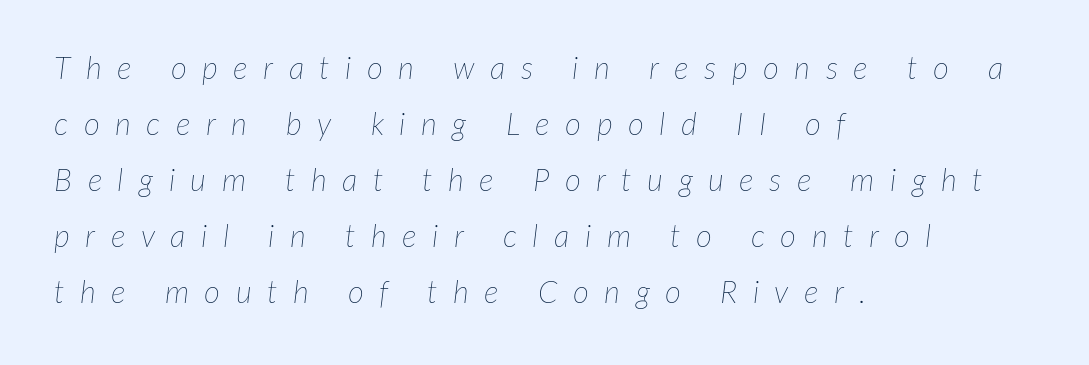
The image shows 31 px thin type, italic (leaning right); set left-aligned, line spacing 1.81x, unusually wide letter spacing (+0.5 em), not underlined; low stroke contrast and a medium x-height.
